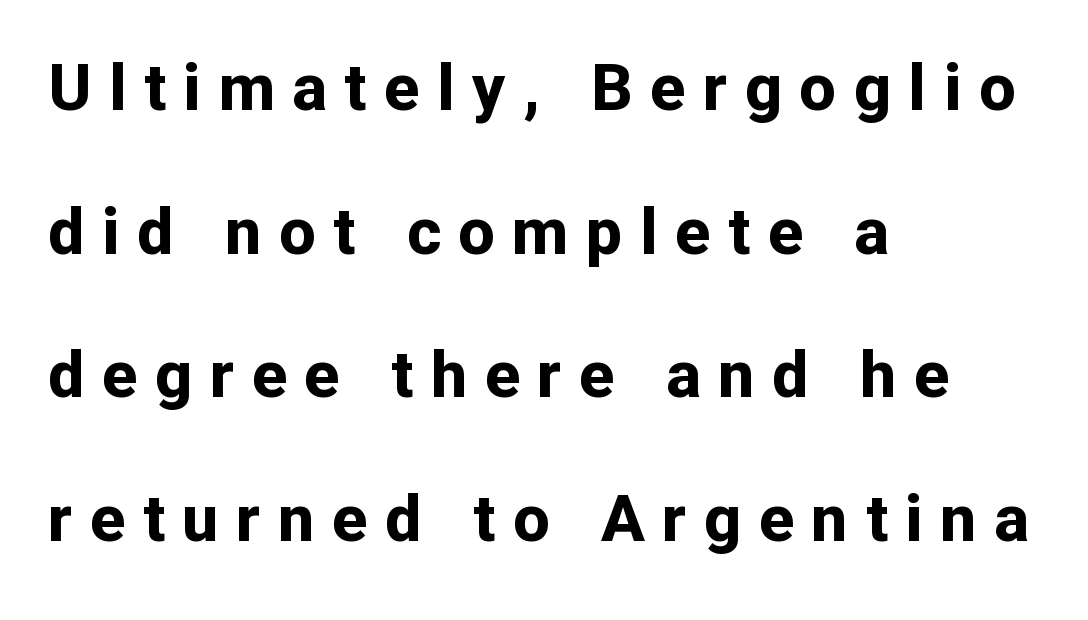
Character widths vary here, with narrow letters taking less room than wide ones. A roman cut, with each character standing at attention. Which margin do the lines hug? The left one — the right edge is uneven. Weight: bold. A clean baseline with only descenders dipping below it.
